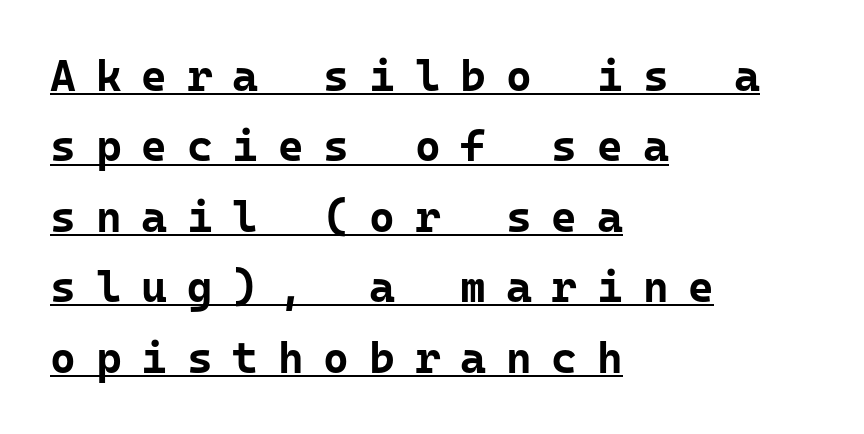
The image shows 44 px bold sans-serif type, upright, monospaced; set left-aligned, normal line spacing (1.6x), unusually wide letter spacing (+0.45 em), underlined; low stroke contrast and a medium x-height.
